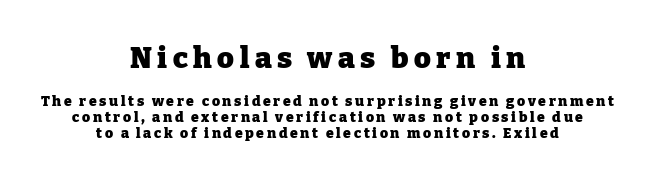
The image shows 29 px heavy serif type, upright; set centered, line spacing 1.16x, not underlined; the first (top) block is 2.07x larger; low stroke contrast and a medium x-height.
